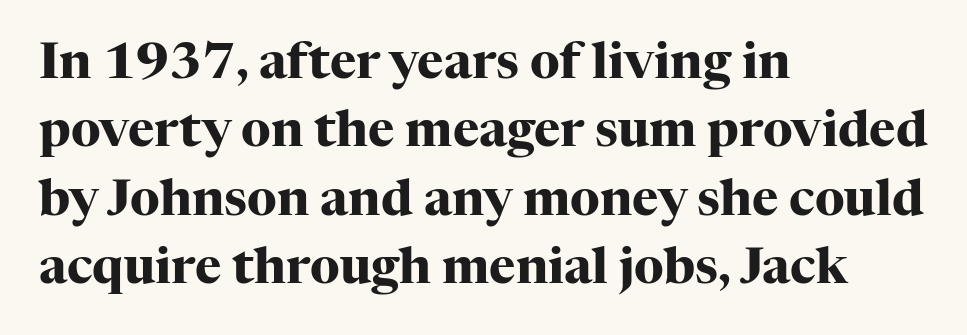
The image shows 50 px heavy serif type, upright; set left-aligned, normal line spacing (1.37x), normal letter spacing, not underlined; high stroke contrast and a medium x-height.
